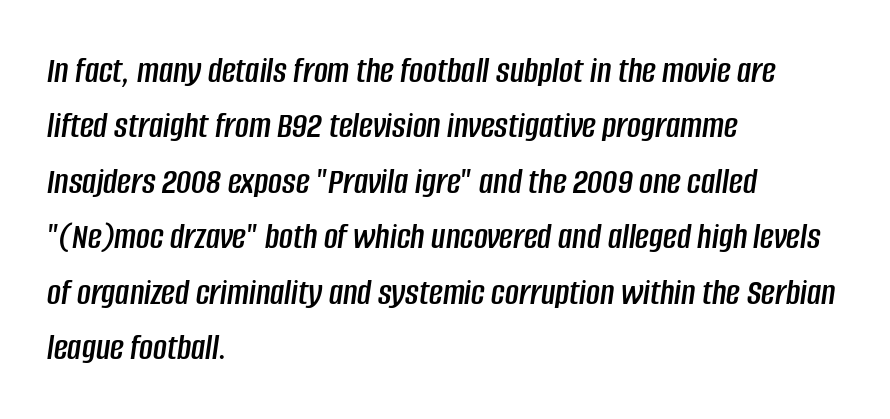
{"italic": "yes", "lean": "right", "slant_degrees": 8, "width": "condensed", "stroke_contrast": "low", "x_height": "large", "monospaced": "no", "underline": "no", "align": "left", "line_spacing": "normal", "line_spacing_ratio": 1.46, "letter_spacing": "normal", "letter_spacing_em": 0.0, "glyph_px": 38}
